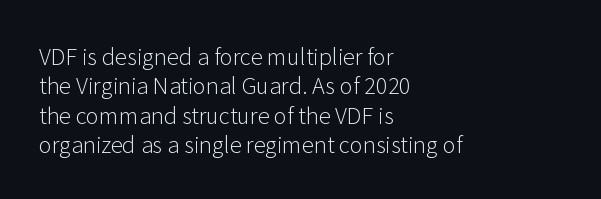
Caption: face not bold, strokes unweighted. Whoever set this chose a conventional vertical rhythm. This sample uses plain, unmodified letter spacing. The lettering stays uniformly vertical, giving the passage a roman look. Rule under the text: the space is simply empty.
